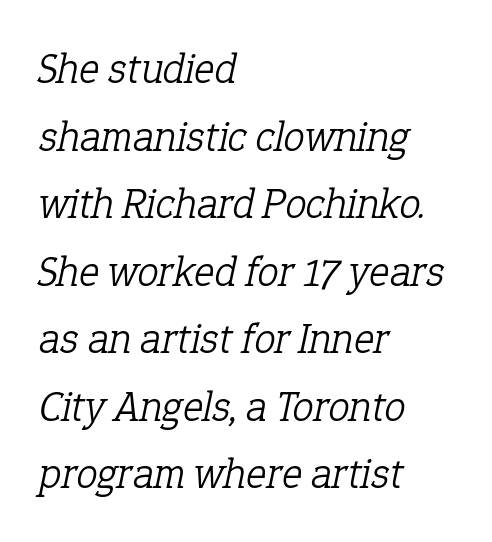
No chunkiness to these letters — they're not bold. Think of a printed novel: that variable character pitch is what you see here. The glyphs look as if they've been sheared to an angle. Observe the ordinary spacing: letters are neighbours, not strangers. The string is rendered with underlining switched off. The characters display serif detailing at their extremities.
